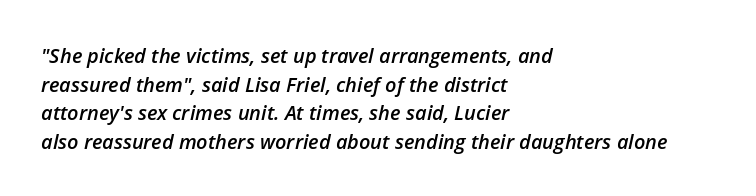
Emphasis-style slanted type is in use. Look at the tracking — it's just the regular setting, nothing added. The sample has been set in demibold, a notch under bold. Notice how the passage keeps a crisp vertical edge on the left only. The zone under the glyphs is completely vacant.
